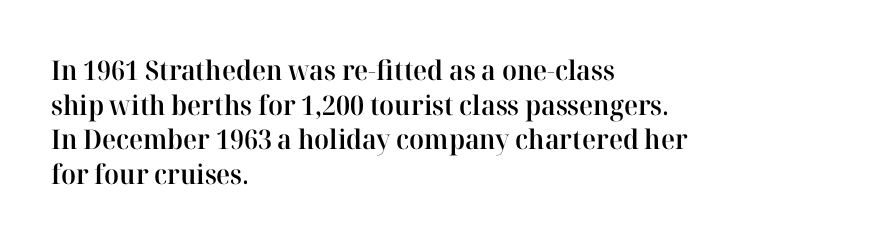
Set as a demibold, roughly 600 on the weight scale. The rendering anchors every line to the left-hand side. Tracking here is standard; glyphs follow each other at the usual distance. In terms of posture, this sample is upright. Each row of text sits above clean, open space.
